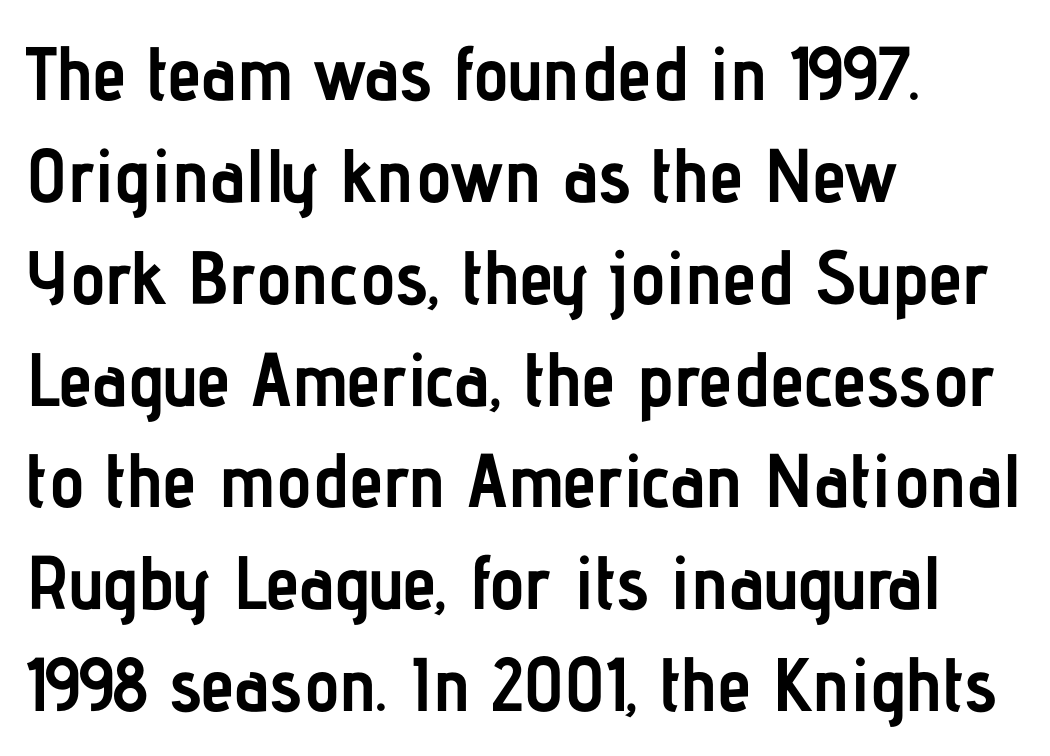
Q: Is the text bold? A: Yes.
Q: Is the text italic (slanted)? A: No, it is upright.
Q: Is the typeface a serif or a sans-serif typeface? A: Sans-serif.
Q: Is the text underlined? A: No.
Q: How is the paragraph aligned? A: Left-aligned.
Q: Is the spacing between letters normal or unusually wide? A: Normal.
Q: Is the spacing between lines tight, normal or loose? A: Normal.
Q: Width (condensed, normal, or wide)? A: Condensed.
Q: Stroke contrast? A: Low.
Q: x-height? A: Medium.
Q: Monospaced? A: No.
